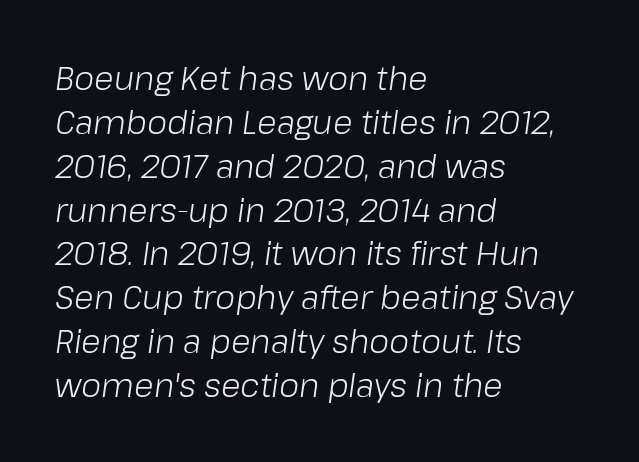
Q: Is the text bold? A: No.
Q: Is the text italic (slanted)? A: Yes, it leans right by about 8 degrees.
Q: Is the text underlined? A: No.
Q: How is the paragraph aligned? A: Left-aligned.
Q: Is the spacing between letters normal or unusually wide? A: Normal.
Q: Is the spacing between lines tight, normal or loose? A: Normal.
Q: Width (condensed, normal, or wide)? A: Normal.
Q: Stroke contrast? A: Low.
Q: x-height? A: Medium.
Q: Monospaced? A: No.
